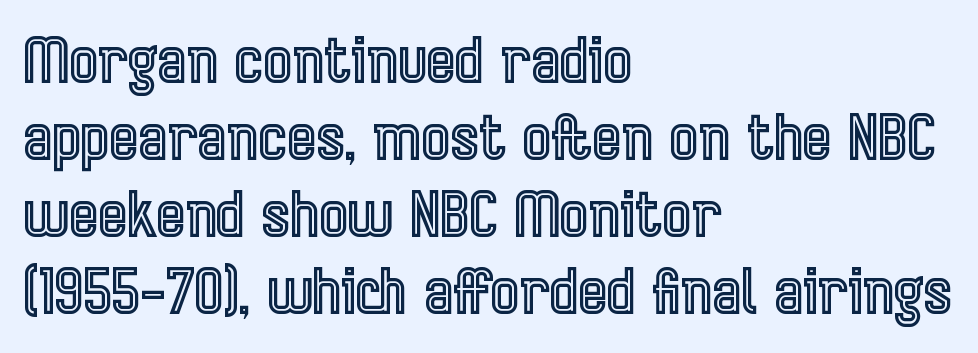
{"italic": "no", "width": "condensed", "x_height": "medium", "monospaced": "no", "underline": "no", "align": "left", "line_spacing_ratio": 1.24, "letter_spacing": "normal", "letter_spacing_em": 0.0, "glyph_px": 62}
